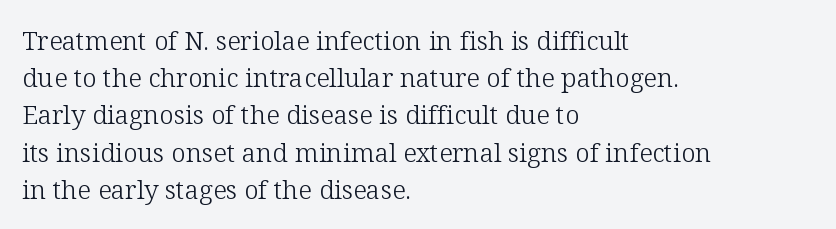
Q: Is the text bold? A: No.
Q: Is the text italic (slanted)? A: No, it is upright.
Q: Is the text underlined? A: No.
Q: How is the paragraph aligned? A: Left-aligned.
Q: Is the spacing between letters normal or unusually wide? A: Normal.
Q: Is the spacing between lines tight, normal or loose? A: Normal.
